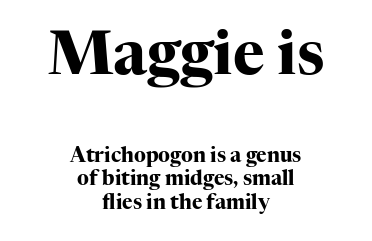
Reading top to bottom, the characters get smaller at the block break. The text was rendered using a seriffed face with decorative stroke endings. The letters sit at their default tracking, neither squeezed nor spread. Does the lettering tilt? It doesn't — this is upright. Descenders hang freely into open space. Horizontal alignment here is central, giving a formal, balanced look.
